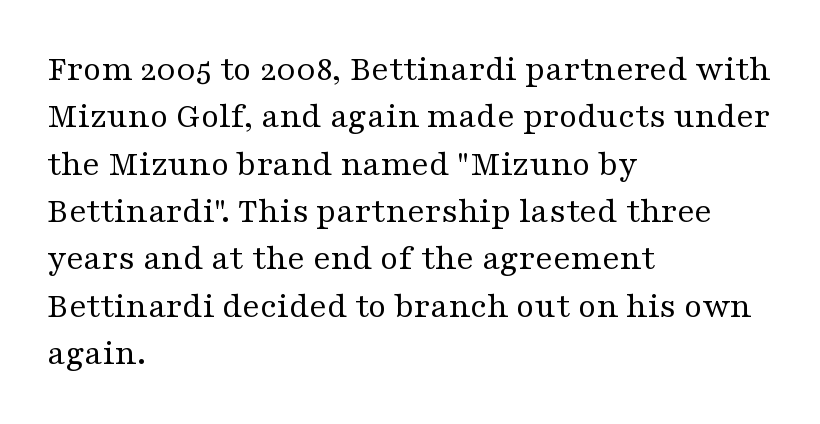
Q: Is the text bold? A: No.
Q: Is the text italic (slanted)? A: No, it is upright.
Q: Is the typeface a serif or a sans-serif typeface? A: Serif.
Q: Is the text underlined? A: No.
Q: How is the paragraph aligned? A: Left-aligned.
Q: Is the spacing between letters normal or unusually wide? A: Normal.
Q: Is the spacing between lines tight, normal or loose? A: Normal.
Q: Width (condensed, normal, or wide)? A: Wide.
Q: Stroke contrast? A: Medium.
Q: x-height? A: Medium.
Q: Monospaced? A: No.
